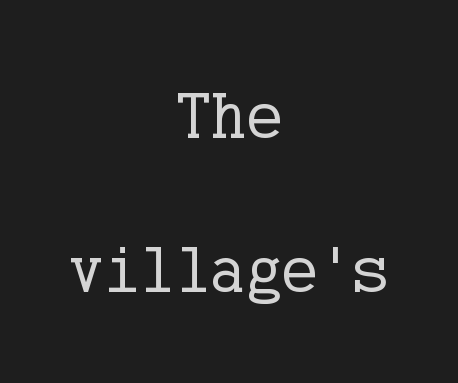
Q: Is the text bold? A: No.
Q: Is the text italic (slanted)? A: No, it is upright.
Q: Is the typeface a serif or a sans-serif typeface? A: Serif.
Q: Is the text underlined? A: No.
Q: How is the paragraph aligned? A: Centered.
Q: Is the spacing between letters normal or unusually wide? A: Normal.
Q: Is the spacing between lines tight, normal or loose? A: Loose.
Q: Width (condensed, normal, or wide)? A: Normal.
Q: Stroke contrast? A: Low.
Q: x-height? A: Medium.
